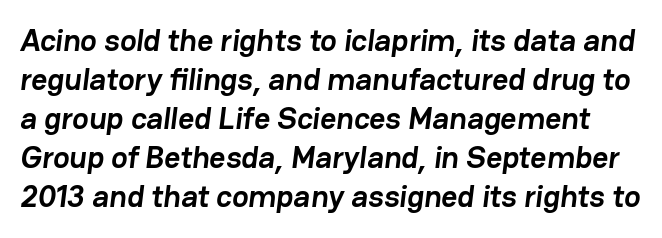
Character widths vary here, with narrow letters taking less room than wide ones. There is no visible air inserted between adjacent glyphs. Check under the words: just untouched page. Plenty of ink on the page — the face is bold. Stroke terminals: plain, sans-serif.
